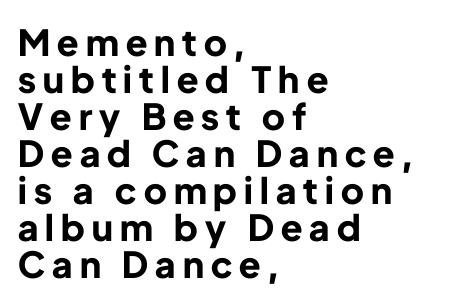
{"serif": "no", "italic": "no", "bold": "yes", "weight": "bold", "width": "normal", "stroke_contrast": "low", "x_height": "medium", "monospaced": "no", "underline": "no", "align": "left", "line_spacing": "tight", "line_spacing_ratio": 1.03, "letter_spacing": "wide", "letter_spacing_em": 0.2, "glyph_px": 36}
